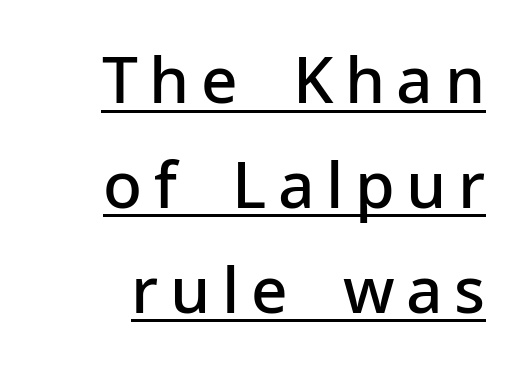
Q: Is the text bold? A: Semi-bold.
Q: Is the text italic (slanted)? A: No, it is upright.
Q: Is the typeface a serif or a sans-serif typeface? A: Sans-serif.
Q: Is the text underlined? A: Yes.
Q: How is the paragraph aligned? A: Right-aligned.
Q: Is the spacing between lines tight, normal or loose? A: Normal.
Q: Width (condensed, normal, or wide)? A: Normal.
Q: Stroke contrast? A: Low.
Q: x-height? A: Medium.
Q: Monospaced? A: No.
